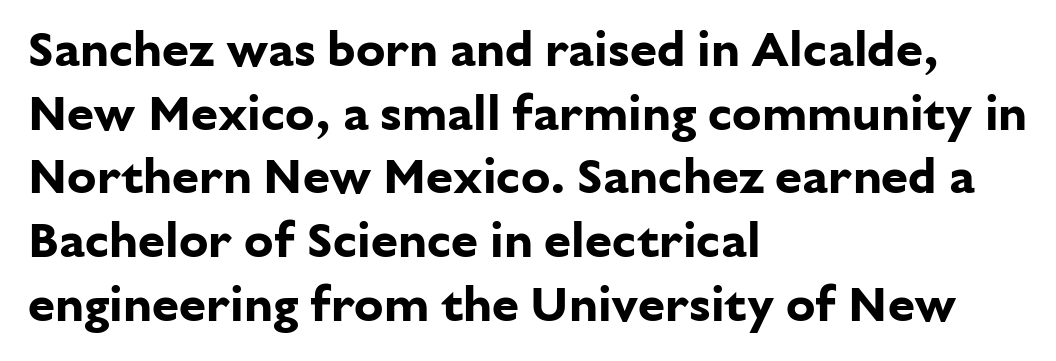
The image shows 49 px bold sans-serif type, upright; set left-aligned, normal line spacing (1.3x), normal letter spacing, not underlined; low stroke contrast and a medium x-height.
